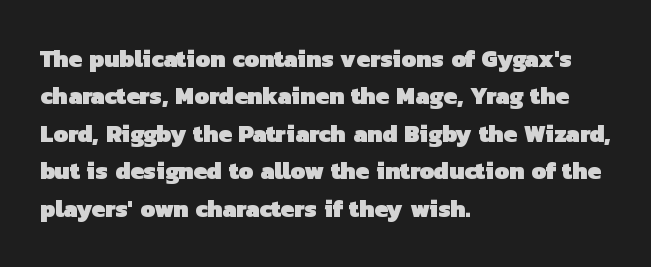
Q: Is the text bold? A: Yes.
Q: Is the text underlined? A: No.
Q: How is the paragraph aligned? A: Left-aligned.
Q: Is the spacing between letters normal or unusually wide? A: Normal.
Q: Is the spacing between lines tight, normal or loose? A: Normal.
